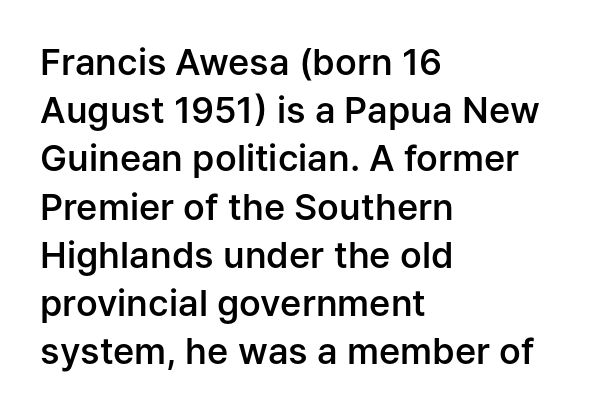
The lettering holds an erect, upright posture throughout. Each line starts at the same left margin while the right side varies. Look at the bottom of the vertical strokes: they stop flat, with no serifs. Words appear dense and cohesive because spacing is normal. Do the characters align in a grid? No, the font is proportional. Vertically, the passage feels balanced, rows spaced as you'd expect.
